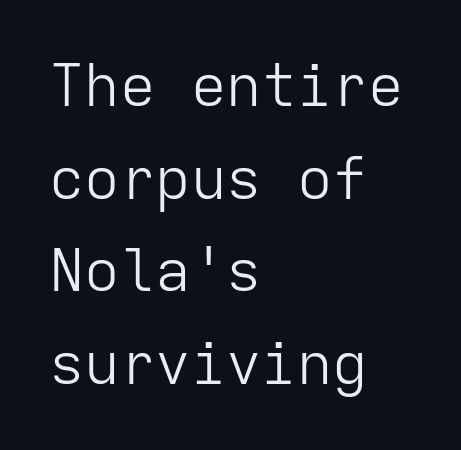
Q: Is the text bold? A: No.
Q: Is the text italic (slanted)? A: No, it is upright.
Q: Is the typeface a serif or a sans-serif typeface? A: Sans-serif.
Q: Is the text underlined? A: No.
Q: How is the paragraph aligned? A: Left-aligned.
Q: Is the spacing between letters normal or unusually wide? A: Normal.
Q: Is the spacing between lines tight, normal or loose? A: Normal.
Q: Width (condensed, normal, or wide)? A: Normal.
Q: Stroke contrast? A: Low.
Q: x-height? A: Medium.
Q: Monospaced? A: Yes.
